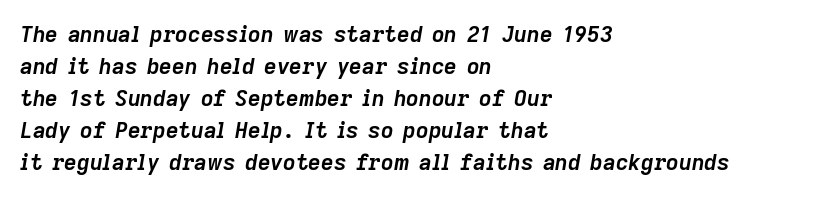
The typesetting leans heavy: a genuine bold. The passage is arranged the way most books set body copy — flush left. Here the glyphs are tracked normally, forming tight word shapes. Has an underline been added? It has not.
